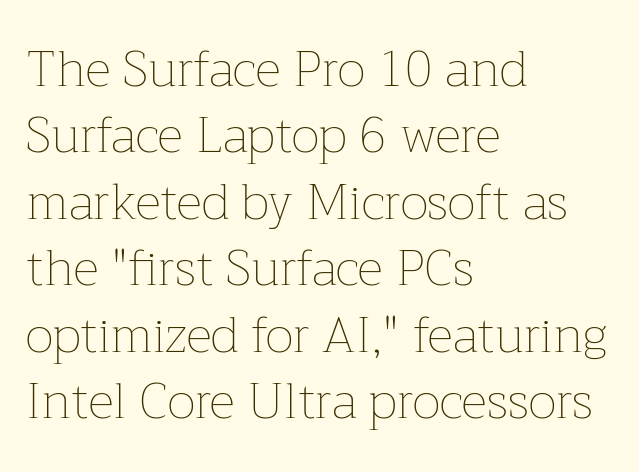
Q: Is the text bold? A: No.
Q: Is the text italic (slanted)? A: No, it is upright.
Q: Is the text underlined? A: No.
Q: How is the paragraph aligned? A: Left-aligned.
Q: Is the spacing between letters normal or unusually wide? A: Normal.
Q: Is the spacing between lines tight, normal or loose? A: Normal.
Q: Width (condensed, normal, or wide)? A: Normal.
Q: Stroke contrast? A: Low.
Q: x-height? A: Medium.
Q: Monospaced? A: No.
